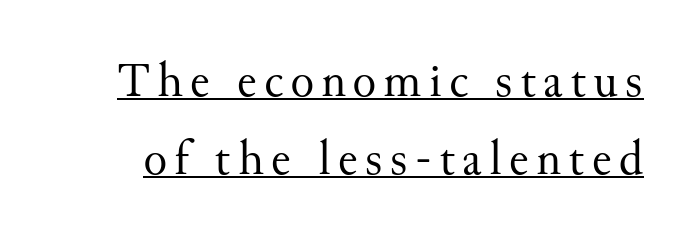
{"serif": "yes", "italic": "no", "bold": "no", "weight": "regular", "width": "normal", "stroke_contrast": "medium", "x_height": "small", "monospaced": "no", "underline": "yes", "line_spacing": "normal", "line_spacing_ratio": 1.59, "glyph_px": 49}
